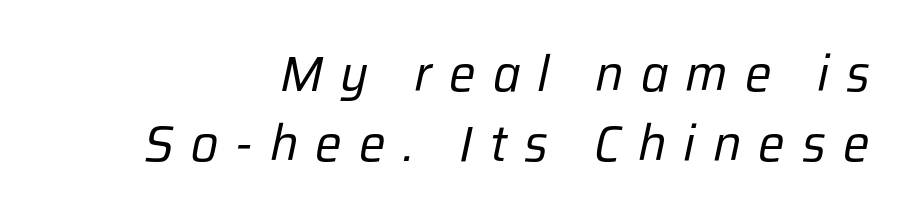
The image shows 50 px regular-weight type, italic (leaning right); set right-aligned, normal line spacing (1.41x), unusually wide letter spacing (+0.34 em), not underlined; low stroke contrast and a medium x-height.
